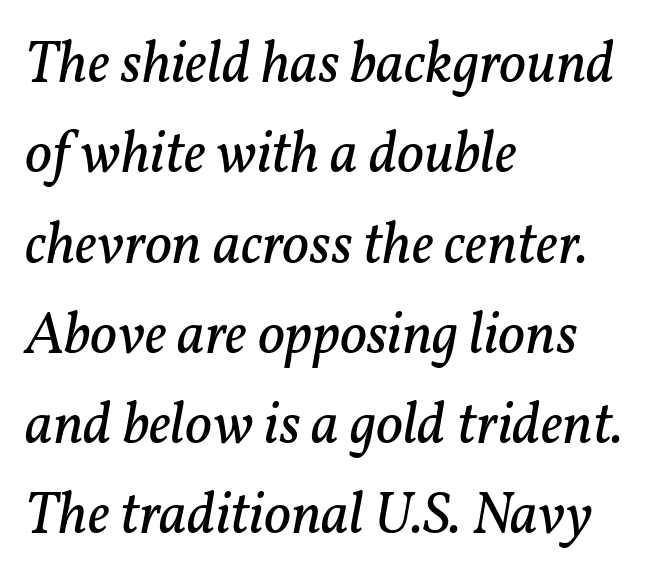
{"serif": "yes", "italic": "yes", "lean": "right", "slant_degrees": 11, "bold": "no", "weight": "regular", "width": "normal", "stroke_contrast": "low", "x_height": "medium", "monospaced": "no", "underline": "no", "align": "left", "line_spacing": "normal", "line_spacing_ratio": 1.53, "letter_spacing": "normal", "letter_spacing_em": 0.0, "glyph_px": 59}
